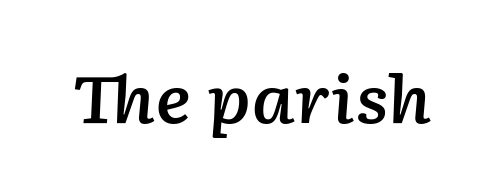
{"italic": "yes", "lean": "right", "slant_degrees": 2, "bold": "semi", "weight": "semibold", "width": "normal", "stroke_contrast": "low", "x_height": "medium", "monospaced": "no", "underline": "no", "letter_spacing": "normal", "letter_spacing_em": 0.0, "glyph_px": 66}
